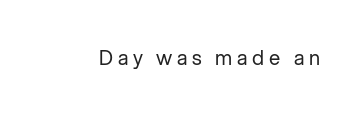
Q: Is the text bold? A: No.
Q: Is the text italic (slanted)? A: No, it is upright.
Q: Is the text underlined? A: No.
Q: Is the spacing between letters normal or unusually wide? A: Unusually wide.
